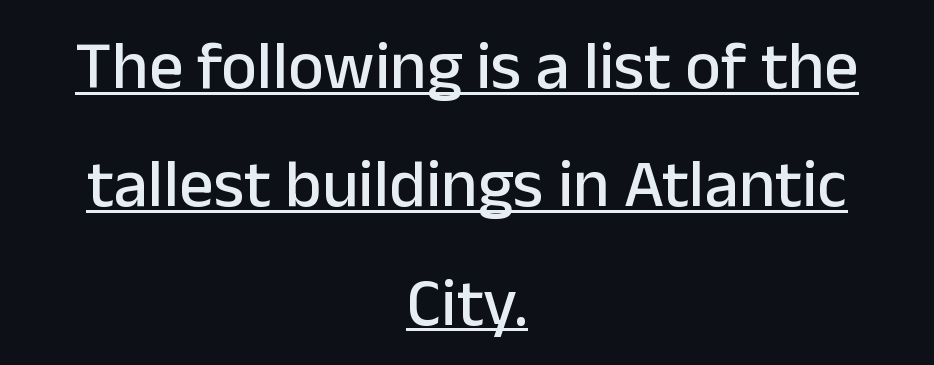
The image shows 68 px sans-serif type, upright; set centered, line spacing 1.74x, normal letter spacing, underlined; low stroke contrast and a medium x-height.
